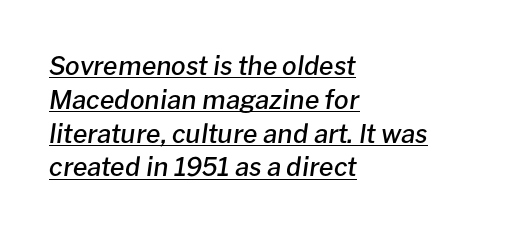
{"italic": "yes", "lean": "right", "slant_degrees": 8, "bold": "semi", "underline": "yes", "align": "left", "line_spacing": "normal", "line_spacing_ratio": 1.3, "letter_spacing": "normal", "letter_spacing_em": 0.0, "glyph_px": 26}
